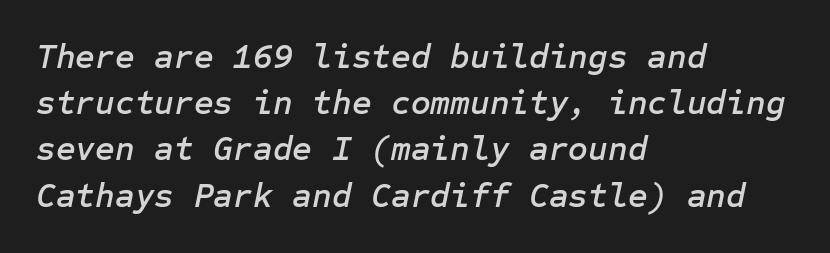
Q: Is the text italic (slanted)? A: Yes, it leans right by about 12 degrees.
Q: Is the text underlined? A: No.
Q: How is the paragraph aligned? A: Left-aligned.
Q: Is the spacing between letters normal or unusually wide? A: Normal.
Q: Is the spacing between lines tight, normal or loose? A: Normal.
Q: Width (condensed, normal, or wide)? A: Normal.
Q: Stroke contrast? A: Low.
Q: x-height? A: Medium.
